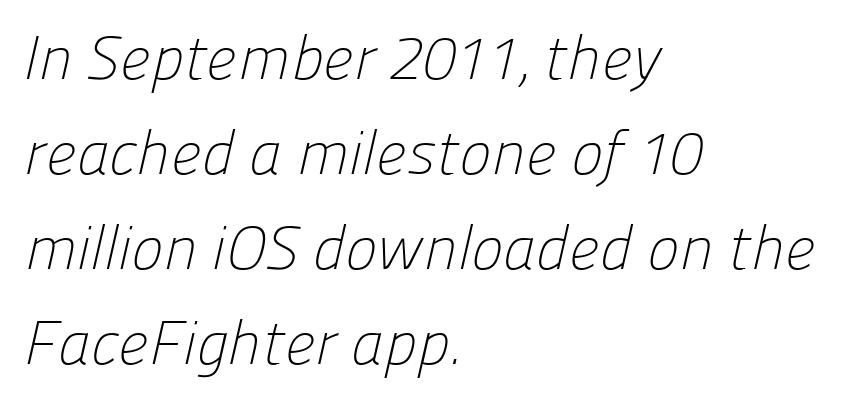
The image shows 61 px light sans-serif type; set left-aligned, normal line spacing (1.56x), normal letter spacing, not underlined; low stroke contrast and a medium x-height.
